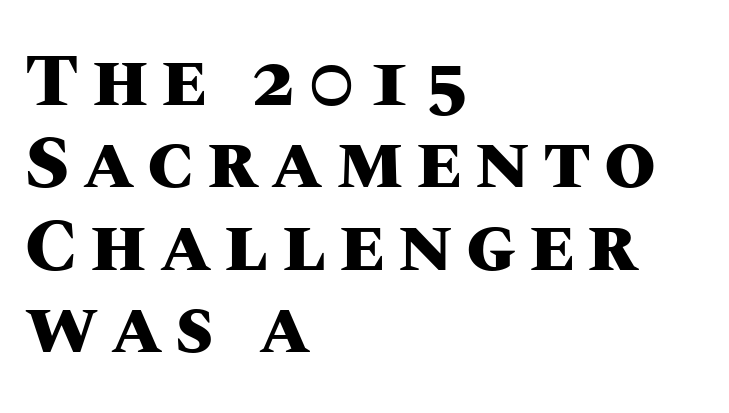
Pretty heavy lettering here — definitely bold. The lines in this sample share a left origin and differ only in where they stop. This sample trades vertical openness for compactness between lines. The foot of each line stays bare and open. Think of a printed novel: that variable character pitch is what you see here. Characters remain perfectly vertical along every line.
